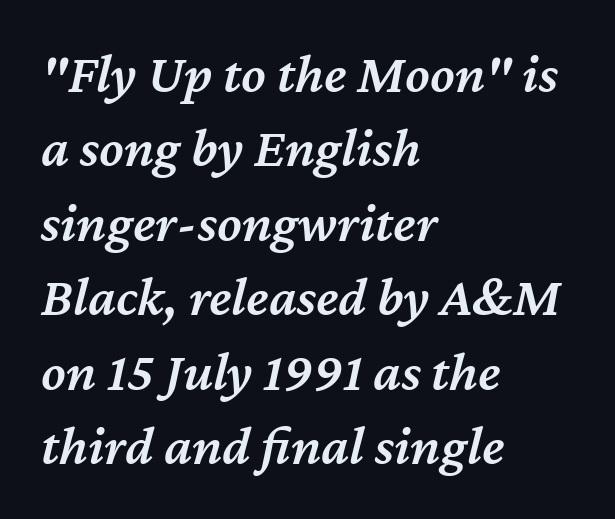
Q: Is the text bold? A: Semi-bold.
Q: Is the text italic (slanted)? A: Yes, it leans right by about 12 degrees.
Q: Is the text underlined? A: No.
Q: How is the paragraph aligned? A: Left-aligned.
Q: Is the spacing between letters normal or unusually wide? A: Normal.
Q: Is the spacing between lines tight, normal or loose? A: Normal.
Q: Width (condensed, normal, or wide)? A: Normal.
Q: Stroke contrast? A: Medium.
Q: x-height? A: Medium.
Q: Monospaced? A: No.
